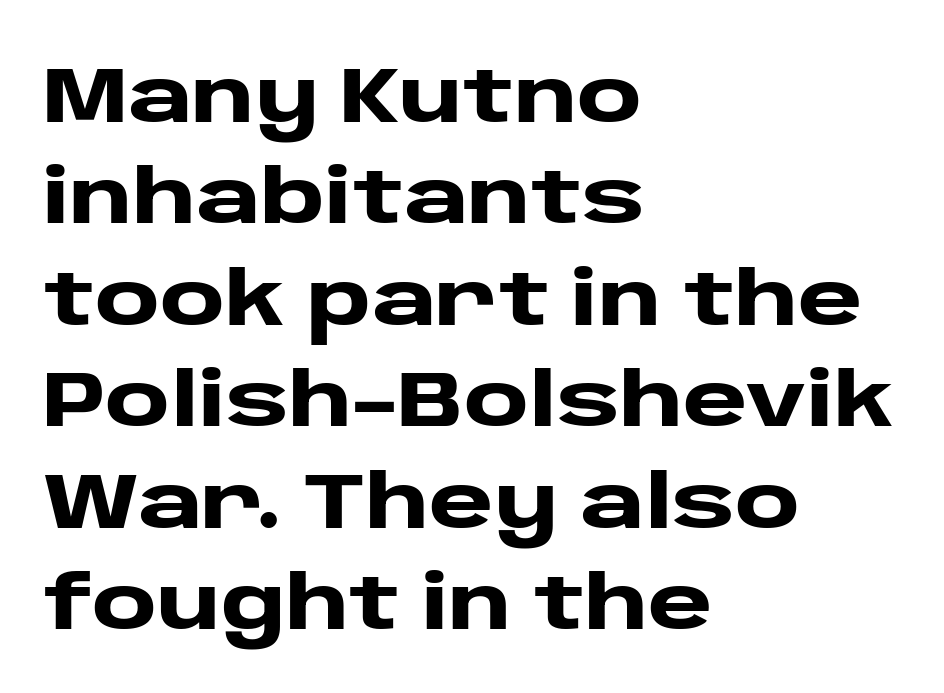
The image shows 78 px heavy, wide sans-serif type, upright; set left-aligned, normal line spacing (1.3x), normal letter spacing, not underlined; low stroke contrast and a large x-height.
